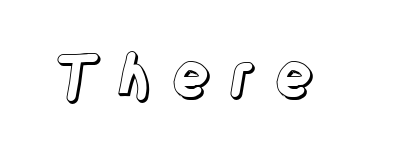
Loose tracking; the words dissolve into strings of separated letters. Words float on clear page, feet unadorned. Each letter keeps its own natural width here, so spacing adapts to shape.
